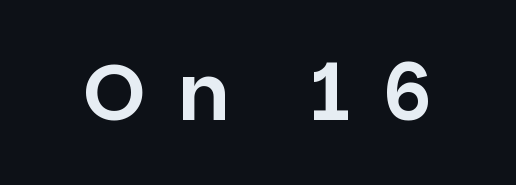
The image shows 79 px sans-serif type, upright; set unusually wide letter spacing (+0.41 em), not underlined; low stroke contrast and a large x-height.
